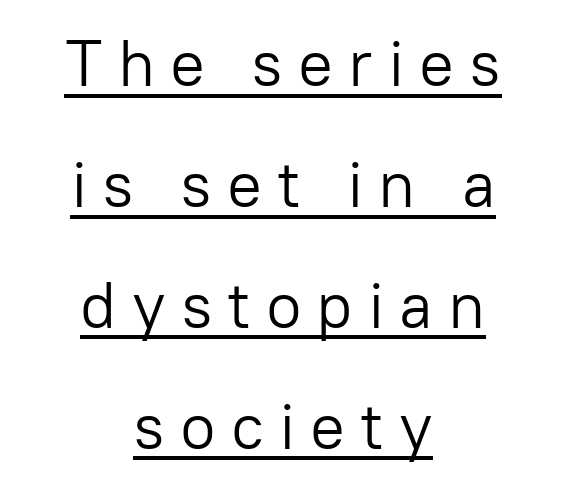
The glyphs are accompanied by a horizontal stroke just below them. Do the characters align in a grid? No, the font is proportional. Nope, no serifs anywhere on these letters. Weight class: somewhere from thin through regular. Here the glyphs are tracked loosely, breaking word shapes into spaced letters. No italicization has been applied; the sample stays upright.
